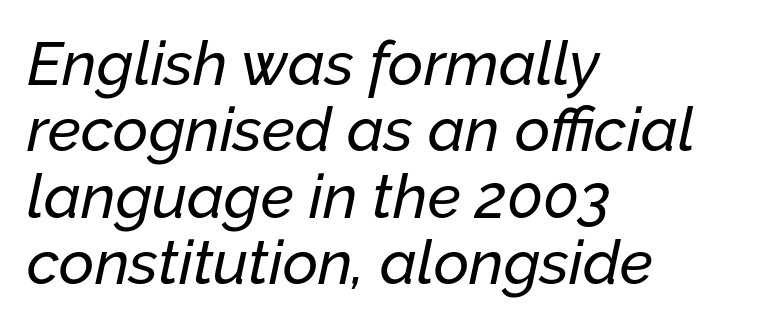
The letters advance in unequal steps, a hallmark of proportional type. The passage is arranged the way most books set body copy — flush left. Emphasis-style slanted type is in use. The rendering keeps characters at their native spacing. The zone under the glyphs is completely vacant.
